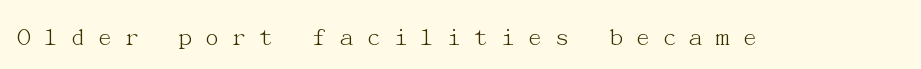
{"italic": "no", "bold": "no", "underline": "no", "letter_spacing": "wide", "letter_spacing_em": 0.41, "glyph_px": 27}
